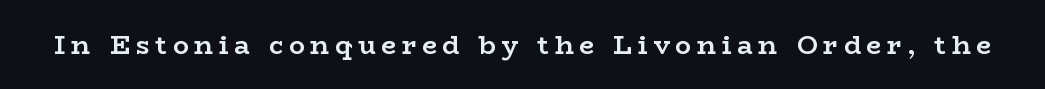
A dark, heavy texture on the line: the type is bold. The face used here is rendered with a markedly widened letterfit. Clear beneath every line of the passage. No italicization has been applied; the sample stays upright.
